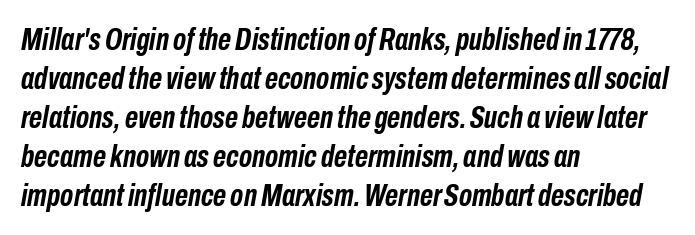
{"italic": "yes", "lean": "right", "slant_degrees": 10, "bold": "yes", "weight": "semibold", "width": "condensed", "stroke_contrast": "low", "x_height": "medium", "monospaced": "no", "underline": "no", "align": "left", "line_spacing_ratio": 1.22, "letter_spacing": "normal", "letter_spacing_em": 0.0, "glyph_px": 32}
